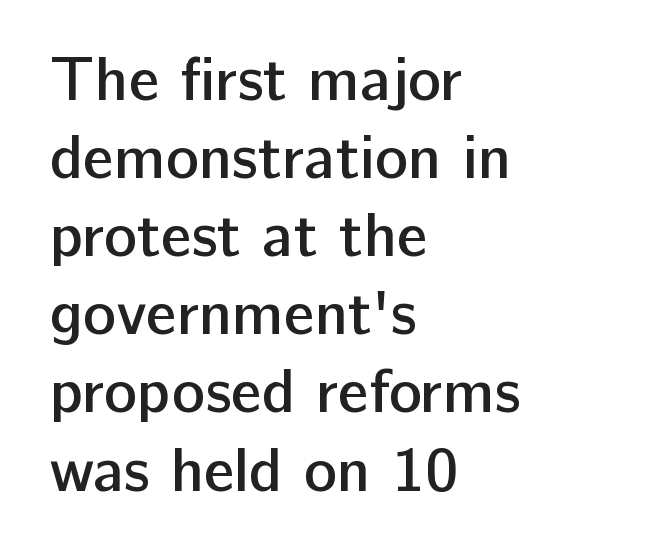
The image shows 62 px semibold sans-serif type, upright; set left-aligned, normal line spacing (1.26x), normal letter spacing, not underlined; low stroke contrast and a medium x-height.
